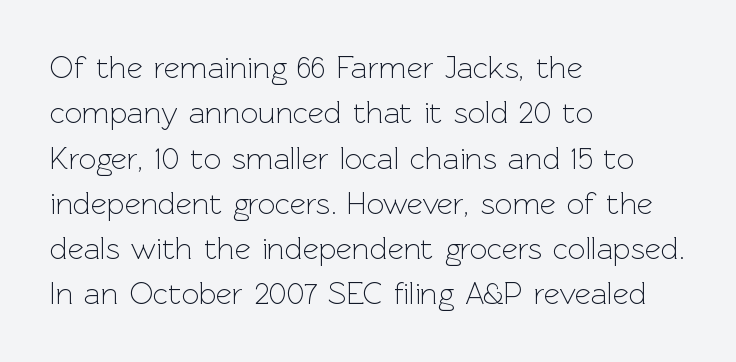
{"serif": "no", "italic": "no", "bold": "no", "weight": "light", "width": "normal", "x_height": "medium", "monospaced": "no", "underline": "no", "align": "left", "line_spacing": "normal", "line_spacing_ratio": 1.46, "letter_spacing": "normal", "letter_spacing_em": 0.0, "glyph_px": 31}
